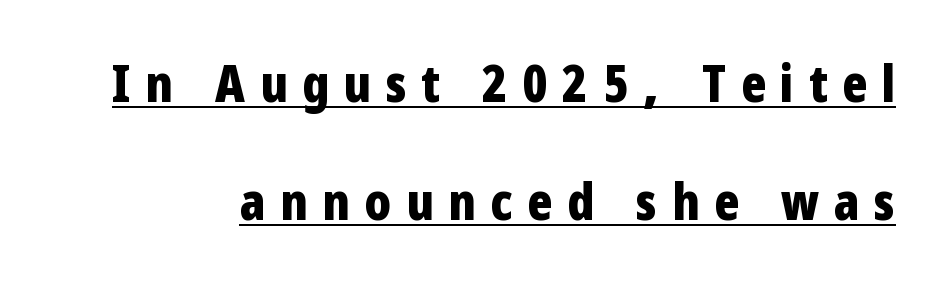
The image shows 52 px bold, condensed sans-serif type, upright; set loose line spacing (2.26x), unusually wide letter spacing (+0.28 em), underlined; low stroke contrast and a medium x-height.
